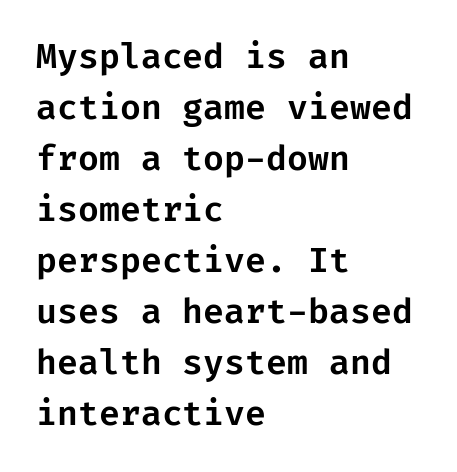
Q: Is the text italic (slanted)? A: No, it is upright.
Q: Is the typeface a serif or a sans-serif typeface? A: Sans-serif.
Q: Is the text underlined? A: No.
Q: How is the paragraph aligned? A: Left-aligned.
Q: Is the spacing between letters normal or unusually wide? A: Normal.
Q: Is the spacing between lines tight, normal or loose? A: Normal.
Q: Width (condensed, normal, or wide)? A: Normal.
Q: Stroke contrast? A: Low.
Q: x-height? A: Medium.
